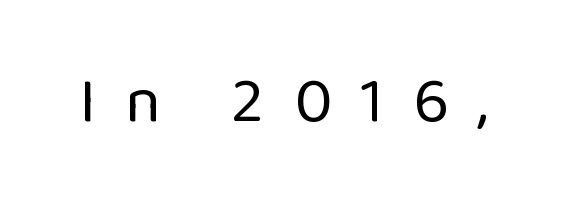
The image shows 65 px regular-weight sans-serif type, upright; set unusually wide letter spacing (+0.45 em), not underlined; low stroke contrast and a medium x-height.
